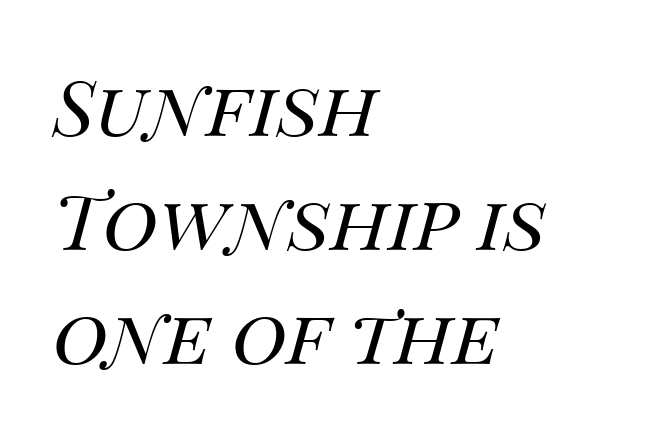
The image shows 76 px regular-weight type, italic (leaning right); set left-aligned, normal line spacing (1.5x), normal letter spacing, not underlined; medium stroke contrast and a large x-height.
